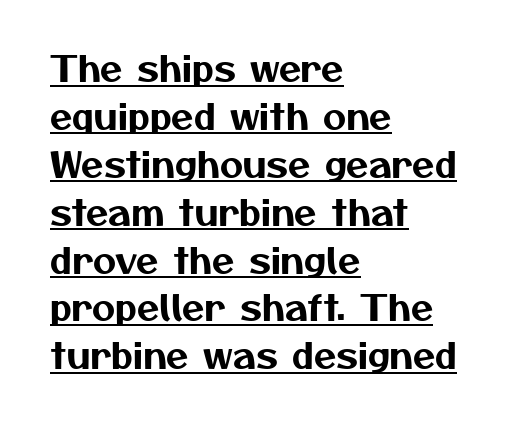
Classification — sans serif. Descenders here cross a horizontal rule under the line. Left-aligned paragraph, ragged on the right. Observe the ordinary spacing: letters are neighbours, not strangers. Each letter keeps its own natural width here, so spacing adapts to shape. Summary of vertical rhythm: regular, with standard interline spacing.
